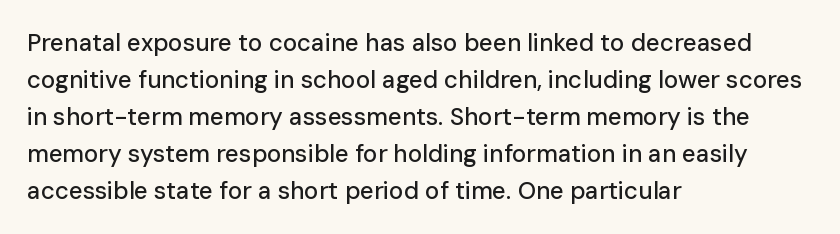
Q: Is the text italic (slanted)? A: No, it is upright.
Q: Is the text underlined? A: No.
Q: How is the paragraph aligned? A: Left-aligned.
Q: Is the spacing between letters normal or unusually wide? A: Normal.
Q: Is the spacing between lines tight, normal or loose? A: Normal.
